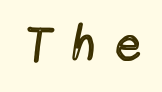
{"serif": "no", "bold": "no", "weight": "regular", "width": "condensed", "x_height": "medium", "monospaced": "no", "underline": "no", "letter_spacing": "wide", "letter_spacing_em": 0.48, "glyph_px": 47}
